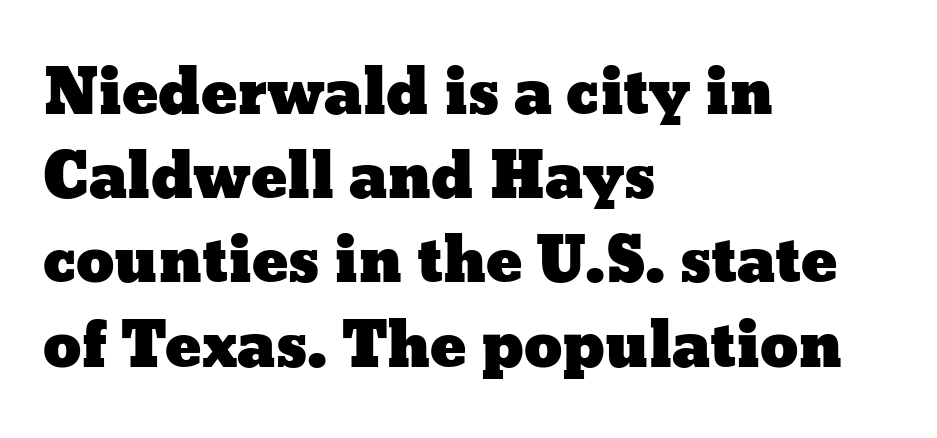
The image shows 61 px wide type, upright; set left-aligned, normal line spacing (1.38x), normal letter spacing, not underlined; low stroke contrast and a medium x-height.
